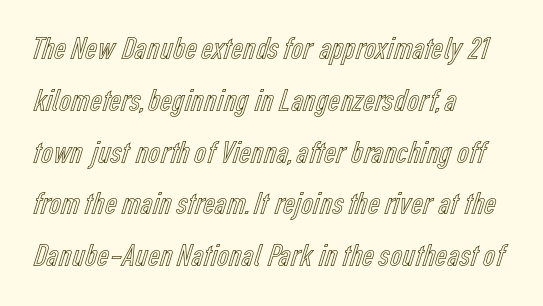
{"width": "condensed", "x_height": "medium", "monospaced": "no", "underline": "no", "align": "left", "line_spacing": "normal", "line_spacing_ratio": 1.57, "letter_spacing": "normal", "letter_spacing_em": 0.0, "glyph_px": 33}
